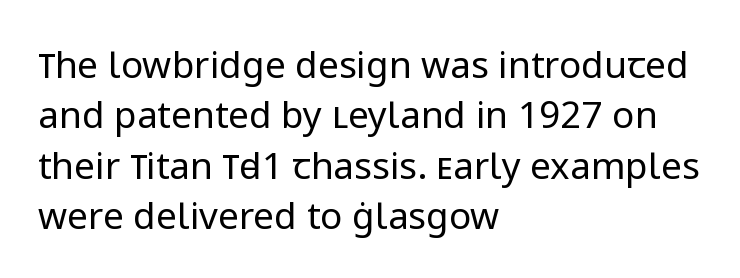
Q: Is the text bold? A: No.
Q: Is the text italic (slanted)? A: No, it is upright.
Q: Is the typeface a serif or a sans-serif typeface? A: Sans-serif.
Q: Is the text underlined? A: No.
Q: How is the paragraph aligned? A: Left-aligned.
Q: Is the spacing between letters normal or unusually wide? A: Normal.
Q: Is the spacing between lines tight, normal or loose? A: Normal.
Q: Width (condensed, normal, or wide)? A: Normal.
Q: Stroke contrast? A: Low.
Q: x-height? A: Medium.
Q: Monospaced? A: No.
